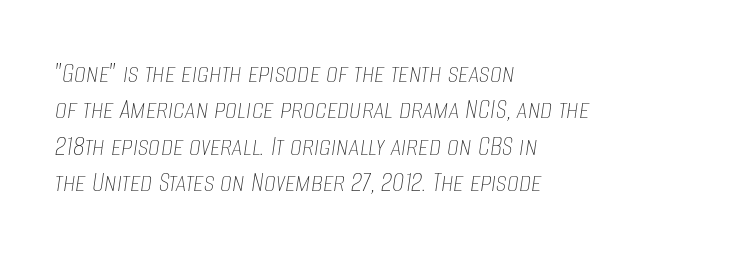
{"italic": "yes", "lean": "right", "slant_degrees": 8, "bold": "no", "weight": "thin", "width": "condensed", "stroke_contrast": "low", "x_height": "large", "monospaced": "no", "underline": "no", "align": "left", "line_spacing_ratio": 1.21, "letter_spacing": "normal", "letter_spacing_em": 0.0, "glyph_px": 30}
